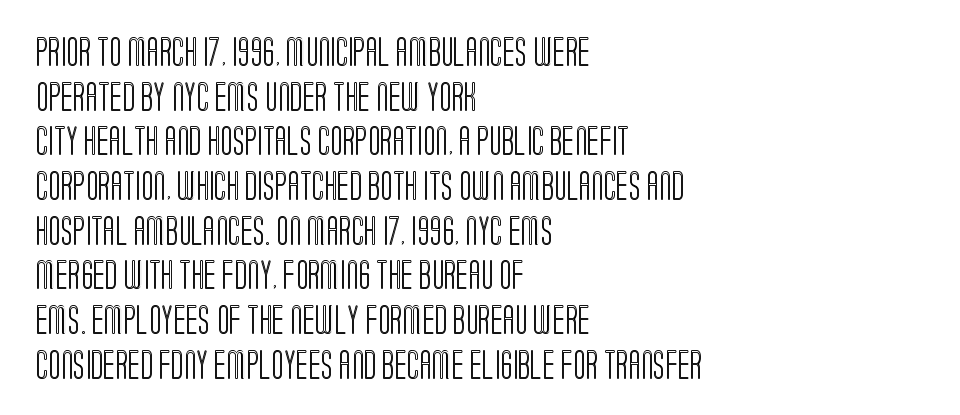
{"italic": "no", "width": "condensed", "x_height": "large", "monospaced": "no", "underline": "no", "align": "left", "line_spacing": "normal", "line_spacing_ratio": 1.54, "letter_spacing": "normal", "letter_spacing_em": 0.0, "glyph_px": 29}
